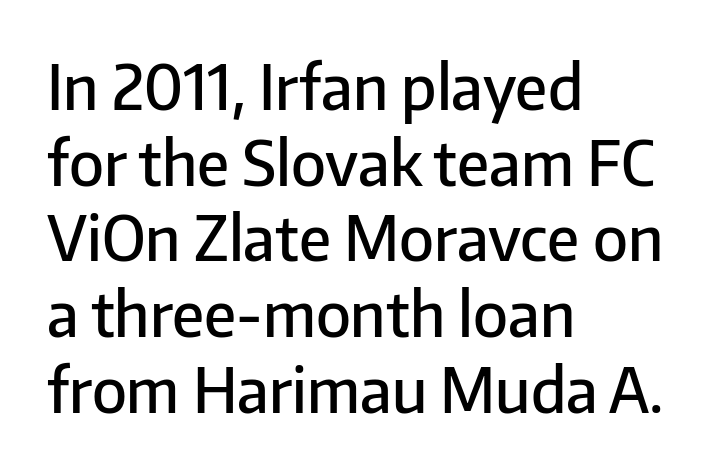
Q: Is the text bold? A: Semi-bold.
Q: Is the text italic (slanted)? A: No, it is upright.
Q: Is the typeface a serif or a sans-serif typeface? A: Sans-serif.
Q: Is the text underlined? A: No.
Q: How is the paragraph aligned? A: Left-aligned.
Q: Is the spacing between letters normal or unusually wide? A: Normal.
Q: Width (condensed, normal, or wide)? A: Normal.
Q: Stroke contrast? A: Low.
Q: x-height? A: Medium.
Q: Monospaced? A: No.
